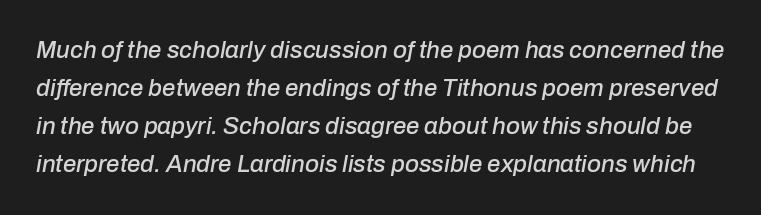
Q: Is the text italic (slanted)? A: Yes, it leans right by about 10 degrees.
Q: Is the text underlined? A: No.
Q: Is the spacing between letters normal or unusually wide? A: Normal.
Q: Is the spacing between lines tight, normal or loose? A: Normal.
